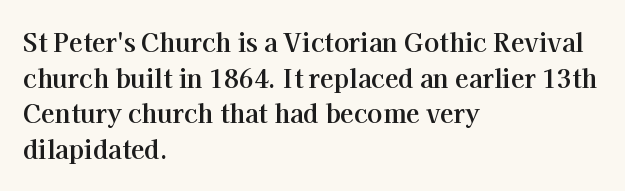
The image shows 25 px bold type, upright; set left-aligned, normal line spacing (1.43x), normal letter spacing, not underlined.
